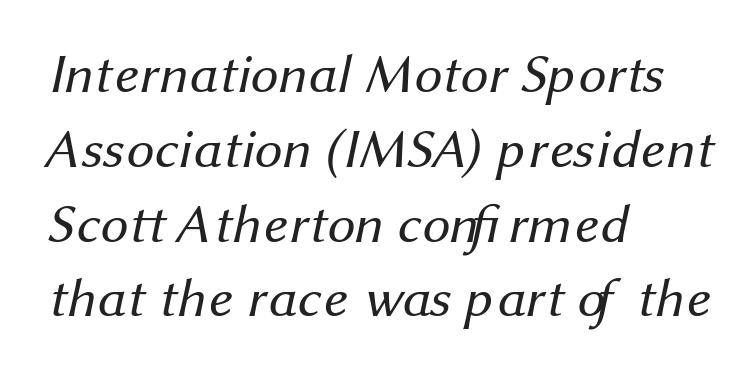
The image shows 55 px regular-weight sans-serif type; set left-aligned, normal line spacing (1.36x), normal letter spacing, not underlined; medium stroke contrast and a medium x-height.
